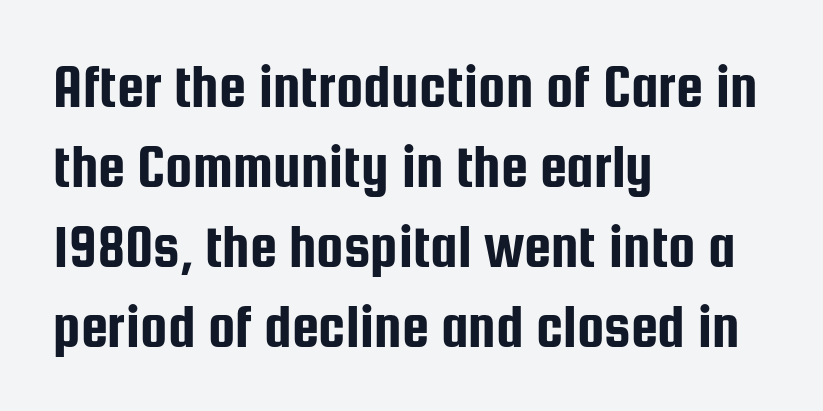
{"serif": "no", "italic": "no", "width": "condensed", "stroke_contrast": "low", "x_height": "medium", "monospaced": "no", "underline": "no", "align": "left", "line_spacing": "normal", "line_spacing_ratio": 1.31, "letter_spacing": "normal", "letter_spacing_em": 0.0, "glyph_px": 61}
